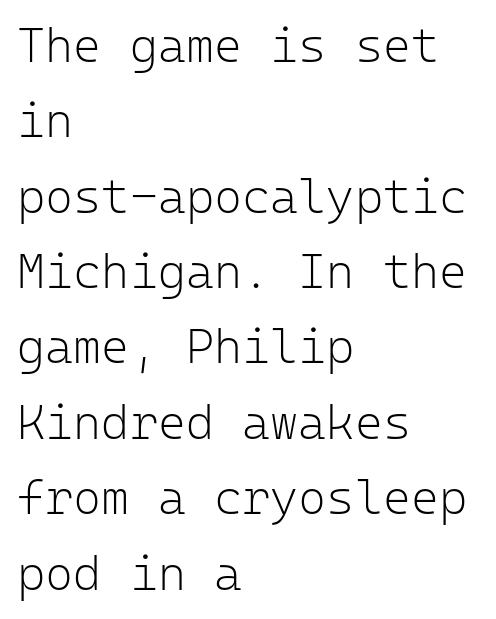
Q: Is the text bold? A: No.
Q: Is the text italic (slanted)? A: No, it is upright.
Q: Is the typeface a serif or a sans-serif typeface? A: Sans-serif.
Q: Is the text underlined? A: No.
Q: How is the paragraph aligned? A: Left-aligned.
Q: Is the spacing between letters normal or unusually wide? A: Normal.
Q: Is the spacing between lines tight, normal or loose? A: Normal.
Q: Width (condensed, normal, or wide)? A: Normal.
Q: Stroke contrast? A: Low.
Q: x-height? A: Medium.
Q: Monospaced? A: Yes.
